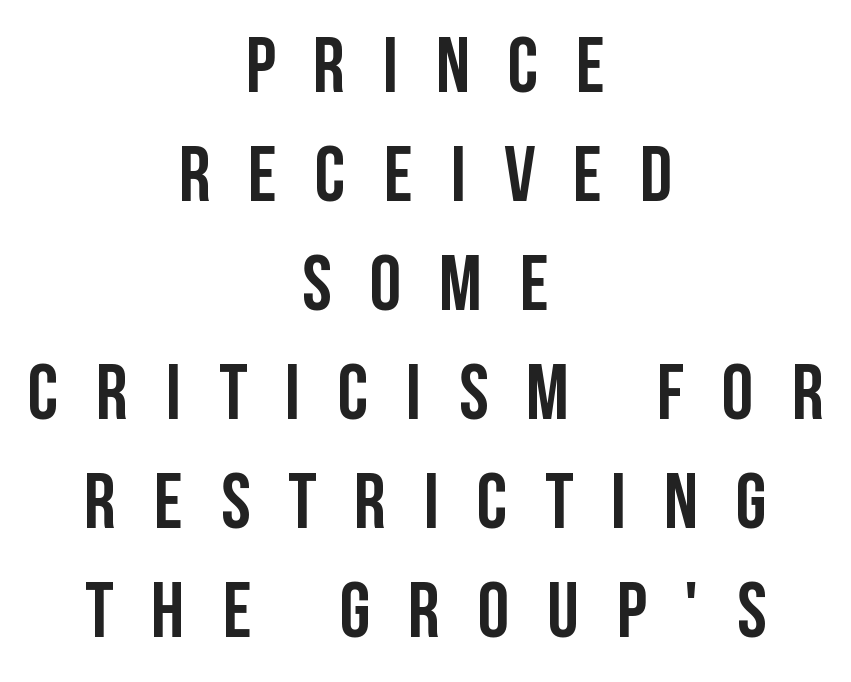
Letters rest on an invisible, unmarked baseline. Do the characters align in a grid? No, the font is proportional. The compositor balanced each line on the midline. Check where the strokes stop: nothing finishes them off — pure sans.
